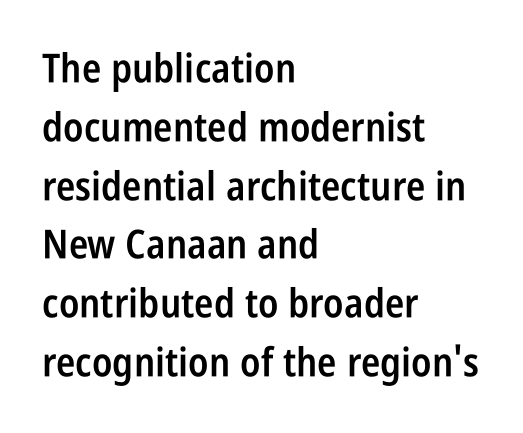
In CSS terms this would be text-align: left. A somewhat darkened texture: the type is semibold rather than bold. Whoever set this chose a conventional vertical rhythm. The glyphs in this specimen are sans serif. Here the designer chose a conventional face with non-uniform glyph widths.
